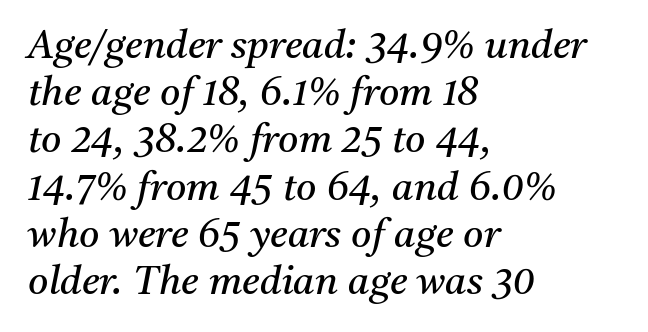
Q: Is the text bold? A: No.
Q: Is the text italic (slanted)? A: Yes, it leans right by about 11 degrees.
Q: Is the typeface a serif or a sans-serif typeface? A: Serif.
Q: Is the text underlined? A: No.
Q: How is the paragraph aligned? A: Left-aligned.
Q: Is the spacing between letters normal or unusually wide? A: Normal.
Q: Width (condensed, normal, or wide)? A: Normal.
Q: Stroke contrast? A: Medium.
Q: x-height? A: Medium.
Q: Monospaced? A: No.
